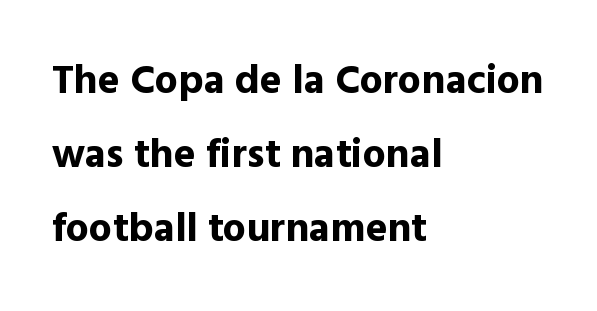
The image shows 41 px bold sans-serif type, upright; set left-aligned, line spacing 1.81x, normal letter spacing, not underlined; a medium x-height.
